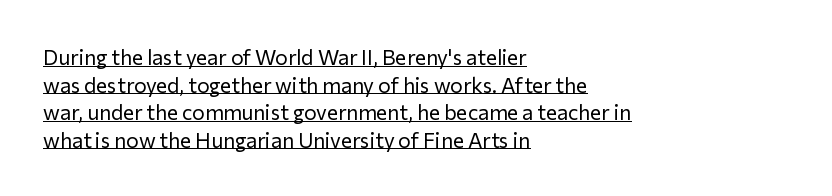
{"italic": "no", "bold": "no", "underline": "yes", "align": "left", "line_spacing": "normal", "line_spacing_ratio": 1.31, "letter_spacing": "normal", "letter_spacing_em": 0.0, "glyph_px": 21}
